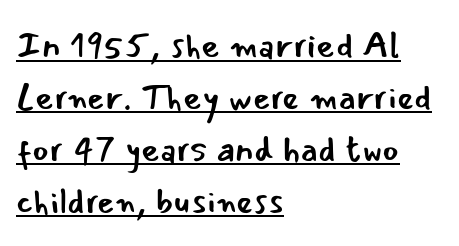
{"serif": "no", "italic": "no", "bold": "no", "weight": "regular", "width": "normal", "stroke_contrast": "low", "x_height": "small", "monospaced": "no", "underline": "yes", "align": "left", "line_spacing": "normal", "line_spacing_ratio": 1.44, "letter_spacing": "normal", "letter_spacing_em": 0.0, "glyph_px": 36}
